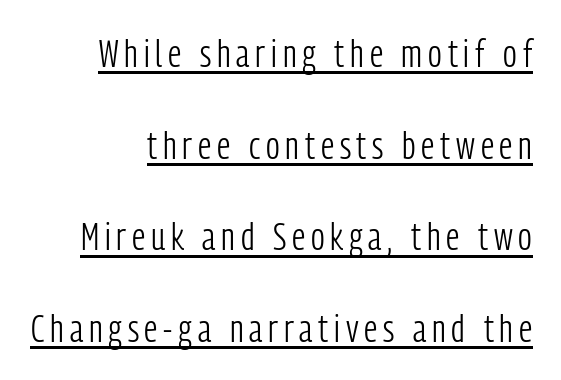
The image shows 39 px light, condensed sans-serif type, upright; set right-aligned, loose line spacing (2.35x), underlined; low stroke contrast and a medium x-height.
